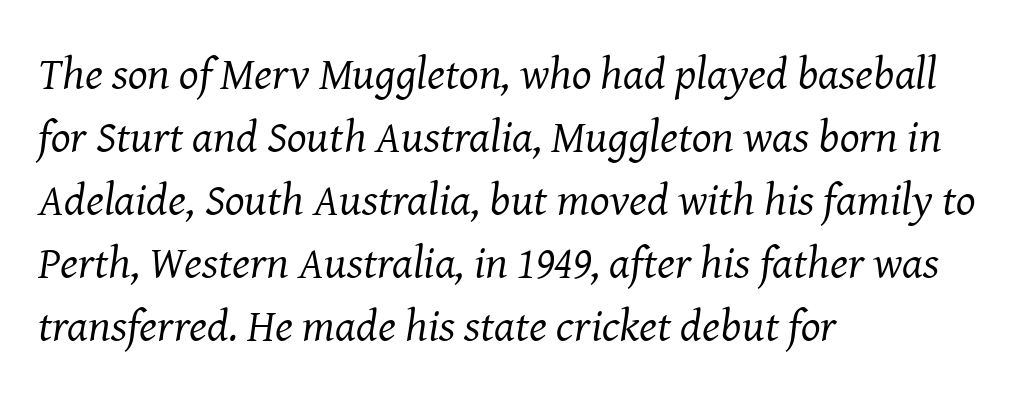
The image shows 46 px regular-weight serif type, italic (leaning right); set left-aligned, normal line spacing (1.37x), normal letter spacing, not underlined; medium stroke contrast and a medium x-height.
